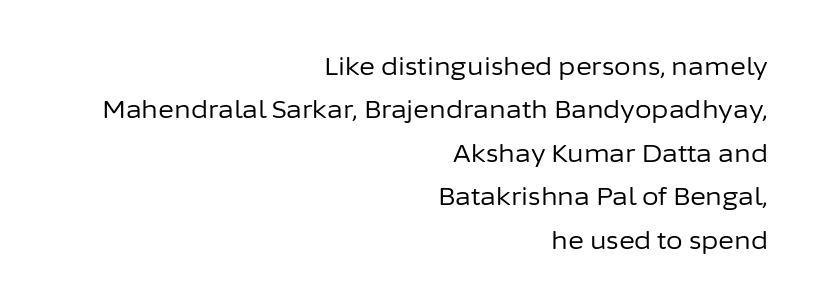
Q: Is the text bold? A: No.
Q: Is the text italic (slanted)? A: No, it is upright.
Q: Is the text underlined? A: No.
Q: How is the paragraph aligned? A: Right-aligned.
Q: Is the spacing between letters normal or unusually wide? A: Normal.
